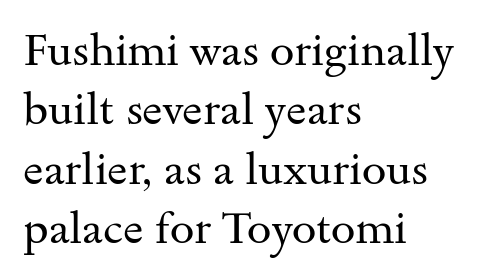
{"serif": "yes", "italic": "no", "bold": "no", "weight": "regular", "width": "wide", "stroke_contrast": "medium", "x_height": "small", "monospaced": "no", "underline": "no", "align": "left", "line_spacing": "normal", "line_spacing_ratio": 1.35, "letter_spacing": "normal", "letter_spacing_em": 0.0, "glyph_px": 44}
